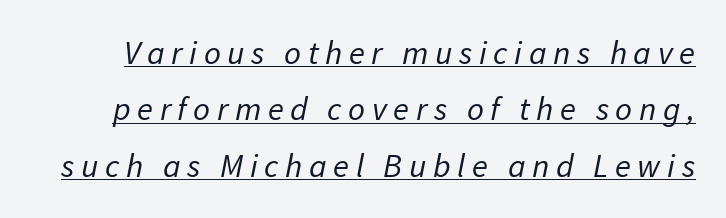
The horizontal fit of the characters is loose and conspicuously gappy. Looks like someone drew a line under every word here. Type style note: lacks serifs. Here the designer chose a conventional face with non-uniform glyph widths. Bold? No — there's no thickening of the strokes.
